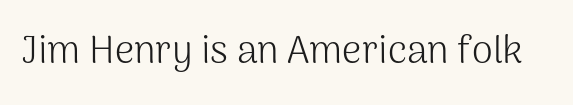
Q: Is the text bold? A: No.
Q: Is the text italic (slanted)? A: No, it is upright.
Q: Is the typeface a serif or a sans-serif typeface? A: Sans-serif.
Q: Is the text underlined? A: No.
Q: Is the spacing between letters normal or unusually wide? A: Normal.
Q: Width (condensed, normal, or wide)? A: Normal.
Q: Stroke contrast? A: Medium.
Q: x-height? A: Medium.
Q: Monospaced? A: No.
